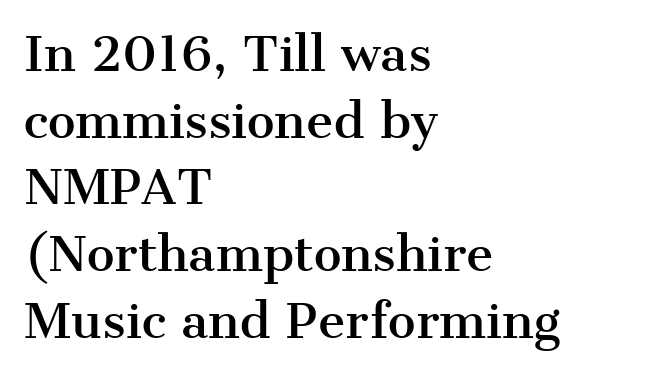
Q: Is the text italic (slanted)? A: No, it is upright.
Q: Is the typeface a serif or a sans-serif typeface? A: Serif.
Q: Is the text underlined? A: No.
Q: How is the paragraph aligned? A: Left-aligned.
Q: Is the spacing between letters normal or unusually wide? A: Normal.
Q: Is the spacing between lines tight, normal or loose? A: Normal.
Q: Width (condensed, normal, or wide)? A: Normal.
Q: Stroke contrast? A: Medium.
Q: x-height? A: Medium.
Q: Monospaced? A: No.
